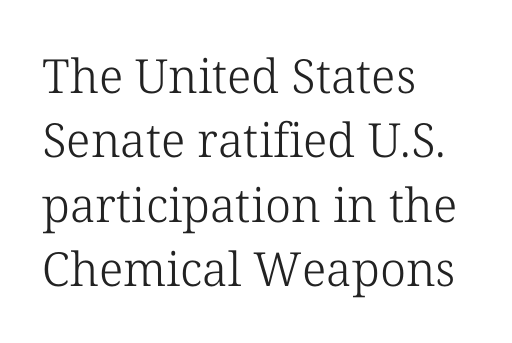
Q: Is the text bold? A: No.
Q: Is the text italic (slanted)? A: No, it is upright.
Q: Is the typeface a serif or a sans-serif typeface? A: Serif.
Q: Is the text underlined? A: No.
Q: How is the paragraph aligned? A: Left-aligned.
Q: Is the spacing between letters normal or unusually wide? A: Normal.
Q: Is the spacing between lines tight, normal or loose? A: Normal.
Q: Width (condensed, normal, or wide)? A: Normal.
Q: Stroke contrast? A: Low.
Q: x-height? A: Medium.
Q: Monospaced? A: No.
